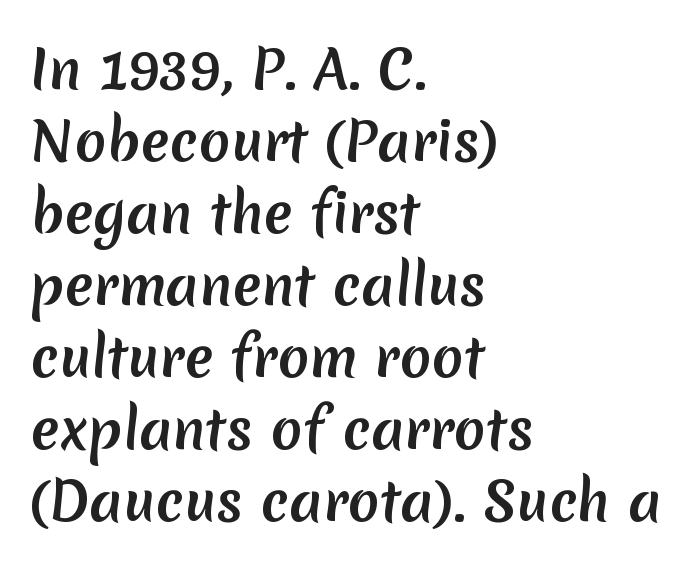
Q: Is the text bold? A: Yes.
Q: Is the typeface a serif or a sans-serif typeface? A: Sans-serif.
Q: Is the text underlined? A: No.
Q: How is the paragraph aligned? A: Left-aligned.
Q: Is the spacing between letters normal or unusually wide? A: Normal.
Q: Is the spacing between lines tight, normal or loose? A: Normal.
Q: Width (condensed, normal, or wide)? A: Normal.
Q: Stroke contrast? A: Low.
Q: x-height? A: Medium.
Q: Monospaced? A: No.
